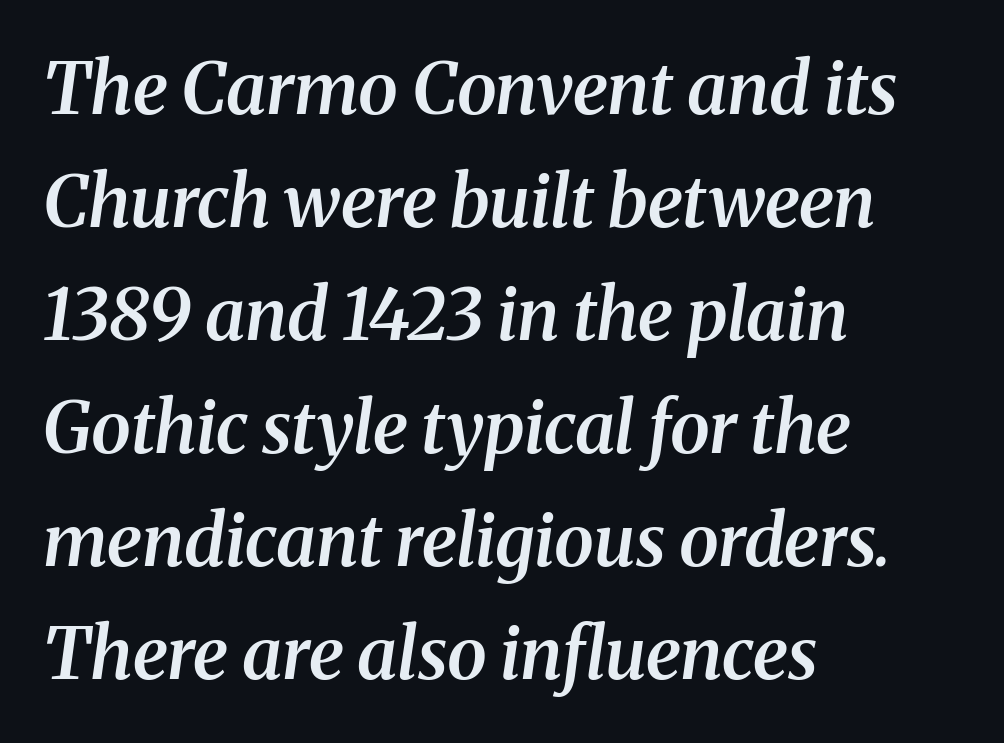
The text block is weighted toward the left margin, trailing off unevenly rightward. In terms of letterspacing, this is plain default setting. This is moderately heavy type, rendered in semibold. The text was rendered using a seriffed face with decorative stroke endings. Whoever set this chose a conventional vertical rhythm.
